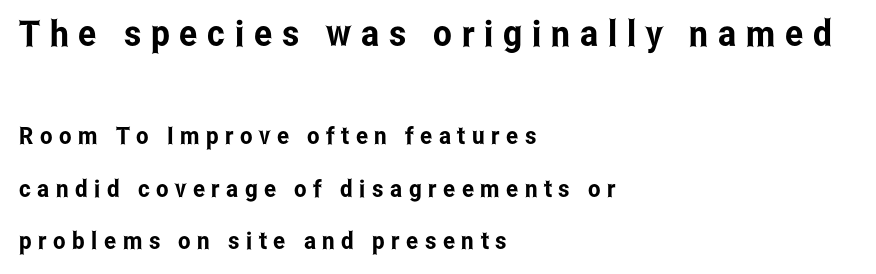
The image shows 36 px condensed sans-serif type, upright; set left-aligned, loose line spacing (2.18x), unusually wide letter spacing (+0.27 em), not underlined; the first (top) block is 1.5x larger; low stroke contrast and a medium x-height.
